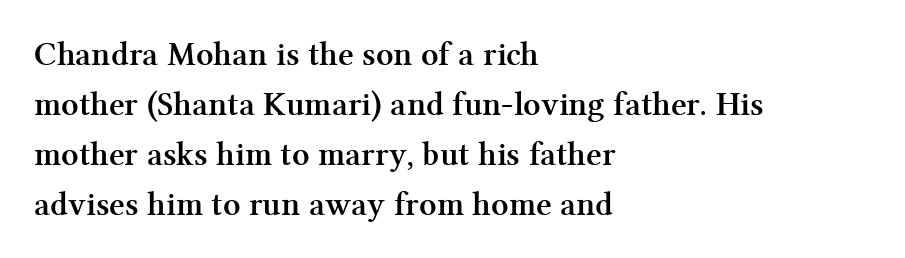
Q: Is the text bold? A: Yes.
Q: Is the text italic (slanted)? A: No, it is upright.
Q: Is the typeface a serif or a sans-serif typeface? A: Serif.
Q: Is the text underlined? A: No.
Q: How is the paragraph aligned? A: Left-aligned.
Q: Is the spacing between letters normal or unusually wide? A: Normal.
Q: Is the spacing between lines tight, normal or loose? A: Normal.
Q: Width (condensed, normal, or wide)? A: Normal.
Q: Stroke contrast? A: Medium.
Q: x-height? A: Medium.
Q: Monospaced? A: No.
